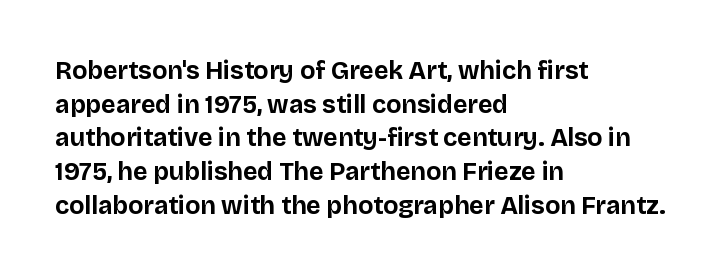
Students, note that the glyphs here touch the page at normal intervals. Chunky letters — that's bold for sure. Descenders are the only things crossing below the line. Notice how the passage keeps a crisp vertical edge on the left only.
